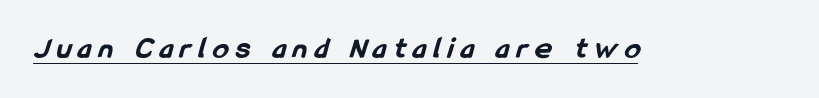
Q: Is the text bold? A: Yes.
Q: Is the typeface a serif or a sans-serif typeface? A: Sans-serif.
Q: Is the text underlined? A: Yes.
Q: Is the spacing between letters normal or unusually wide? A: Unusually wide.
Q: Width (condensed, normal, or wide)? A: Condensed.
Q: Stroke contrast? A: Low.
Q: x-height? A: Medium.
Q: Monospaced? A: No.
